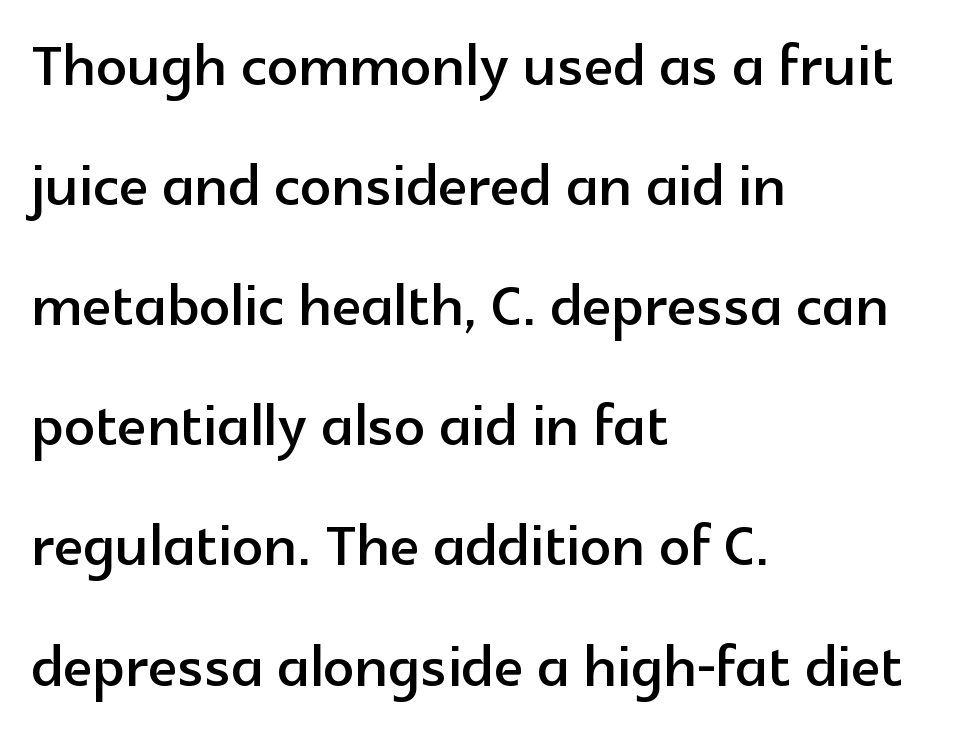
Q: Is the text italic (slanted)? A: No, it is upright.
Q: Is the typeface a serif or a sans-serif typeface? A: Sans-serif.
Q: Is the text underlined? A: No.
Q: How is the paragraph aligned? A: Left-aligned.
Q: Is the spacing between letters normal or unusually wide? A: Normal.
Q: Is the spacing between lines tight, normal or loose? A: Normal.
Q: Width (condensed, normal, or wide)? A: Normal.
Q: x-height? A: Medium.
Q: Monospaced? A: No.
